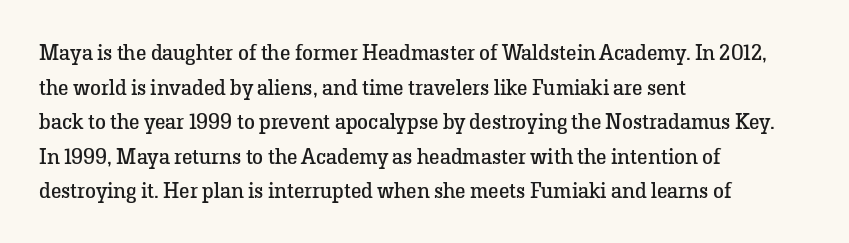
The image shows 22 px text type, upright; set left-aligned, normal line spacing (1.57x), normal letter spacing, not underlined.
